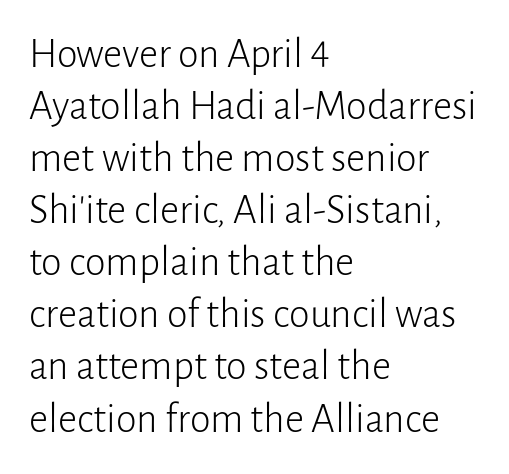
{"serif": "no", "italic": "no", "bold": "no", "weight": "light", "width": "normal", "stroke_contrast": "low", "x_height": "medium", "monospaced": "no", "underline": "no", "align": "left", "line_spacing_ratio": 1.24, "letter_spacing": "normal", "letter_spacing_em": 0.0, "glyph_px": 42}
